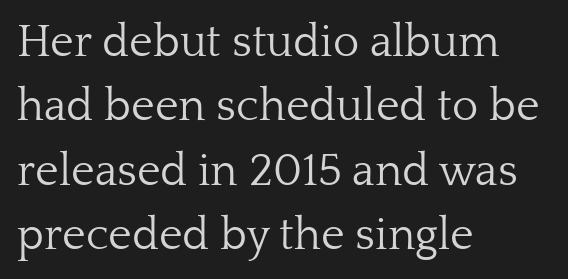
{"serif": "yes", "italic": "no", "bold": "no", "weight": "light", "width": "normal", "stroke_contrast": "low", "x_height": "medium", "monospaced": "no", "underline": "no", "align": "left", "line_spacing": "normal", "line_spacing_ratio": 1.43, "letter_spacing": "normal", "letter_spacing_em": 0.0, "glyph_px": 45}
